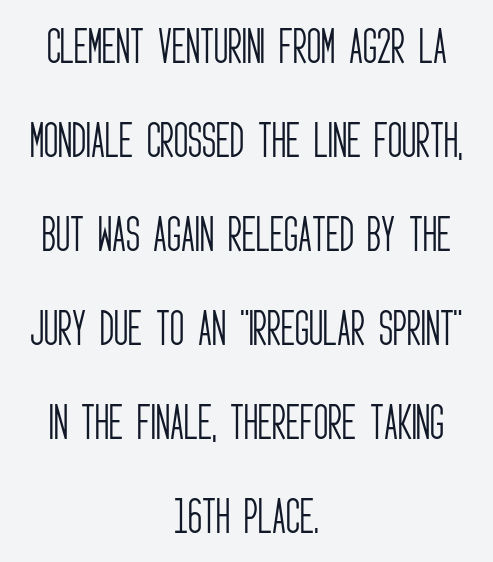
The passage shown is typed in a proportional face where columns would drift. Where is the straight margin? There isn't one; the lines are centered. Posture: straight, roman, zero tilt. In terms of letterform style, serifs are entirely absent.
